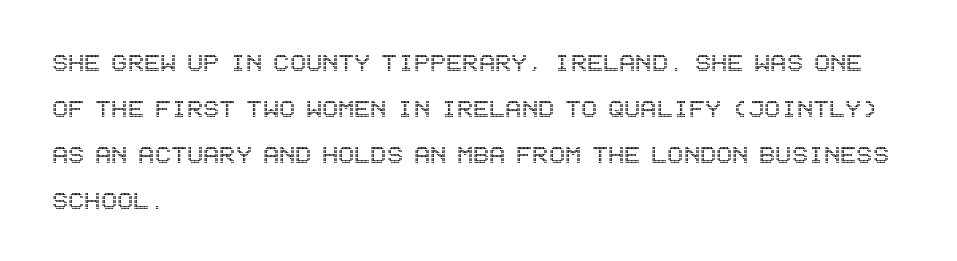
{"italic": "no", "width": "condensed", "x_height": "large", "underline": "no", "align": "left", "line_spacing": "normal", "line_spacing_ratio": 1.53, "letter_spacing": "normal", "letter_spacing_em": 0.0, "glyph_px": 30}
